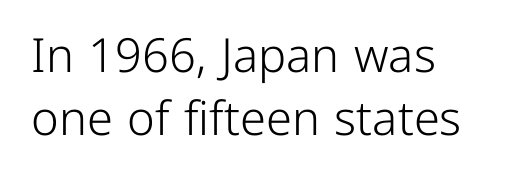
Bold? No — there's no thickening of the strokes. Quick note: underline off. Whoever set this chose a conventional vertical rhythm. The font family rendered here belongs to the sans-serif group. All the whitespace from short lines collects on the right. Tall strokes in this sample are plumb rather than angled.
